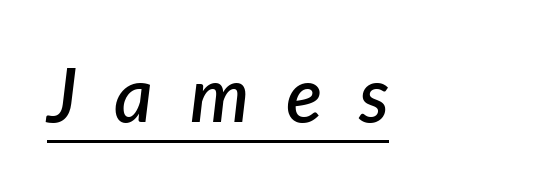
The image shows 75 px semibold type, italic (leaning right); set unusually wide letter spacing (+0.49 em), underlined; low stroke contrast and a medium x-height.
